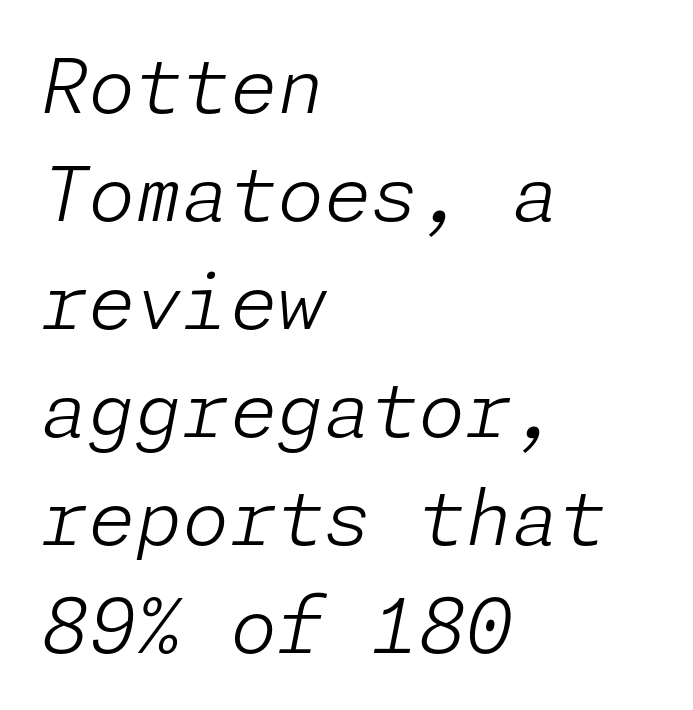
{"italic": "yes", "lean": "right", "slant_degrees": 11, "bold": "no", "weight": "light", "width": "normal", "stroke_contrast": "low", "x_height": "medium", "underline": "no", "align": "left", "line_spacing": "normal", "line_spacing_ratio": 1.42, "letter_spacing": "normal", "letter_spacing_em": 0.0, "glyph_px": 76}
